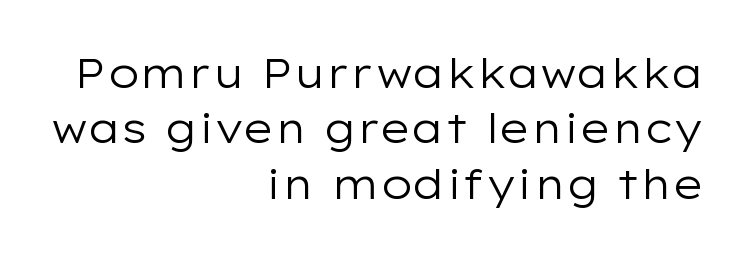
{"serif": "no", "italic": "no", "bold": "no", "weight": "regular", "width": "wide", "stroke_contrast": "low", "x_height": "medium", "monospaced": "no", "underline": "no", "align": "right", "line_spacing": "normal", "line_spacing_ratio": 1.35, "letter_spacing": "normal", "letter_spacing_em": 0.0, "glyph_px": 41}
